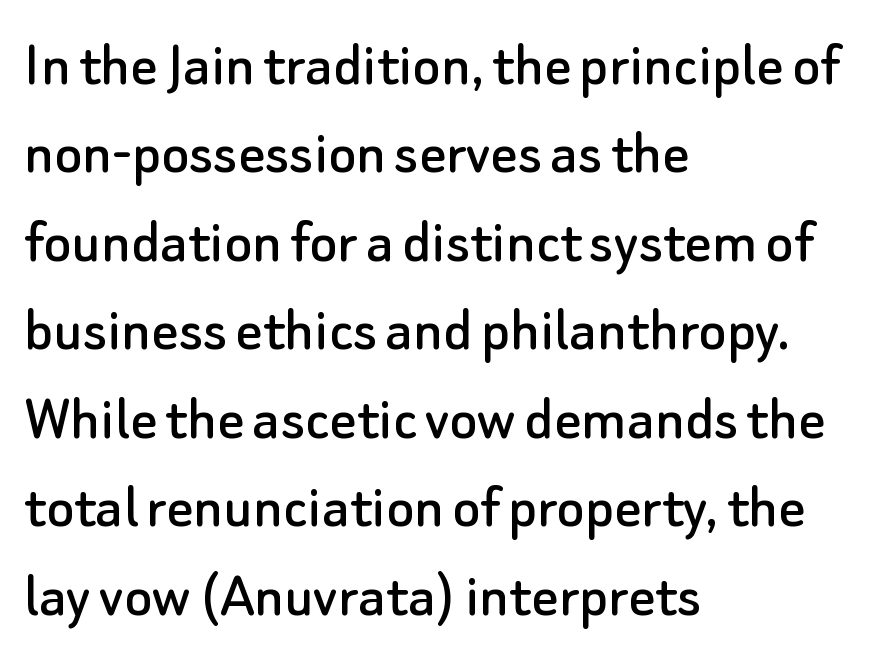
The image shows 66 px sans-serif type, upright; set left-aligned, normal line spacing (1.34x), normal letter spacing, not underlined; low stroke contrast and a small x-height.
